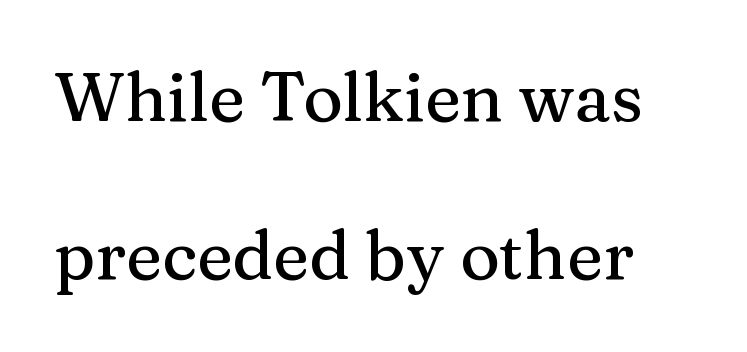
The image shows 68 px serif type, upright; set loose line spacing (2.33x), normal letter spacing, not underlined; medium stroke contrast and a medium x-height.
